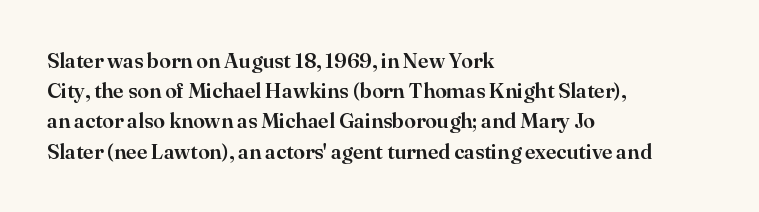
The lines sit at an ordinary, default distance from one another. In terms of posture, this sample is upright. What stands out about the letter spacing? Nothing — it is the standard amount. Leftover space on each line is placed entirely after the last word. Check the space under the baseline: it is left empty.
